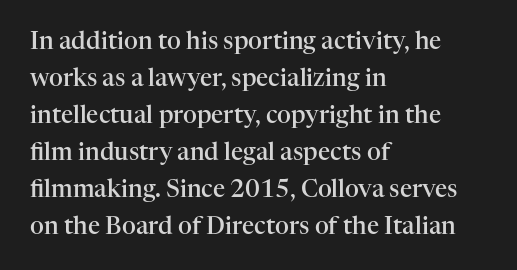
{"italic": "no", "bold": "semi", "underline": "no", "align": "left", "line_spacing": "normal", "line_spacing_ratio": 1.54, "letter_spacing": "normal", "letter_spacing_em": 0.0, "glyph_px": 24}
